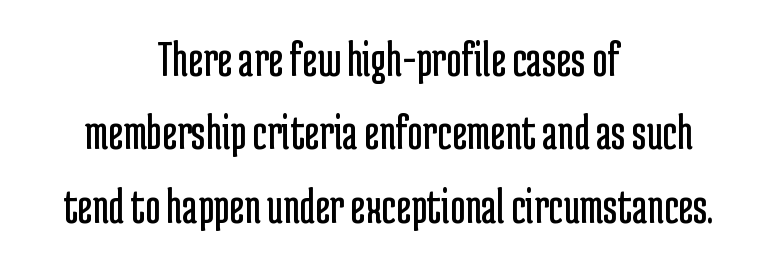
{"serif": "no", "italic": "no", "bold": "no", "weight": "regular", "width": "condensed", "stroke_contrast": "low", "x_height": "medium", "monospaced": "no", "underline": "no", "align": "center", "line_spacing": "normal", "line_spacing_ratio": 1.41, "letter_spacing": "normal", "letter_spacing_em": 0.0, "glyph_px": 52}
